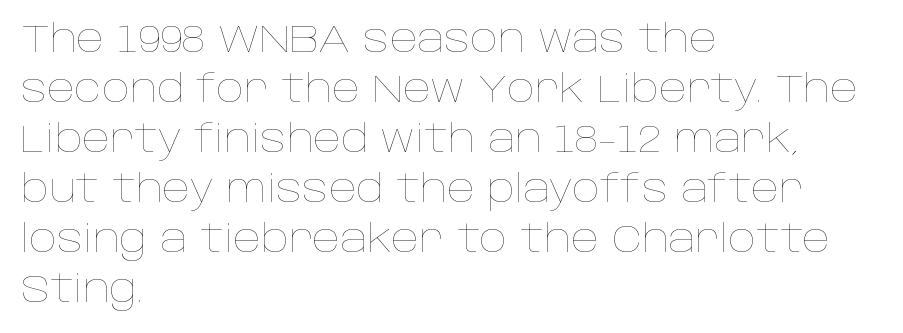
The image shows 39 px thin type, upright; set left-aligned, normal line spacing (1.28x), normal letter spacing, not underlined; low stroke contrast and a large x-height.
